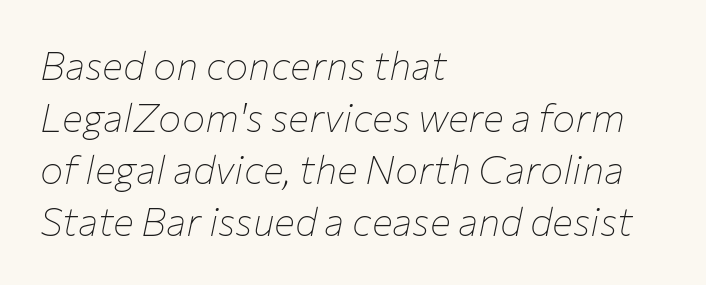
Q: Is the text bold? A: No.
Q: Is the text italic (slanted)? A: Yes, it leans right by about 12 degrees.
Q: Is the text underlined? A: No.
Q: How is the paragraph aligned? A: Left-aligned.
Q: Is the spacing between letters normal or unusually wide? A: Normal.
Q: Is the spacing between lines tight, normal or loose? A: Normal.
Q: Width (condensed, normal, or wide)? A: Normal.
Q: Stroke contrast? A: Low.
Q: x-height? A: Medium.
Q: Monospaced? A: No.
